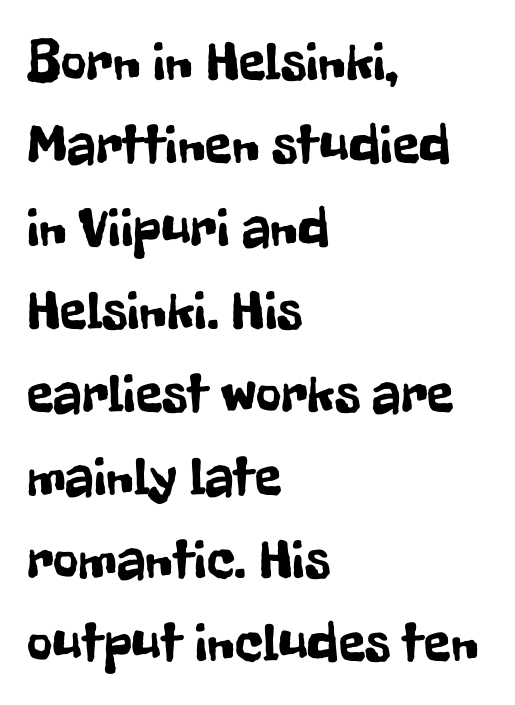
Q: Is the text italic (slanted)? A: No, it is upright.
Q: Is the typeface a serif or a sans-serif typeface? A: Sans-serif.
Q: Is the text underlined? A: No.
Q: How is the paragraph aligned? A: Left-aligned.
Q: Is the spacing between letters normal or unusually wide? A: Normal.
Q: Is the spacing between lines tight, normal or loose? A: Normal.
Q: Width (condensed, normal, or wide)? A: Condensed.
Q: Stroke contrast? A: Low.
Q: x-height? A: Medium.
Q: Monospaced? A: No.
